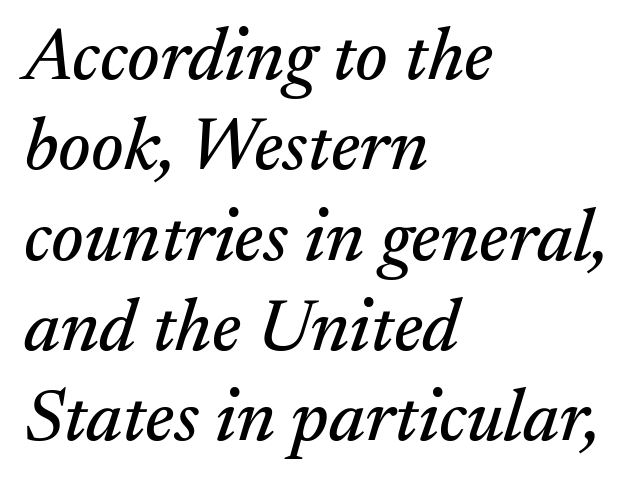
{"serif": "yes", "italic": "yes", "lean": "right", "slant_degrees": 17, "width": "normal", "stroke_contrast": "medium", "x_height": "small", "monospaced": "no", "underline": "no", "align": "left", "line_spacing_ratio": 1.22, "letter_spacing": "normal", "letter_spacing_em": 0.0, "glyph_px": 74}
